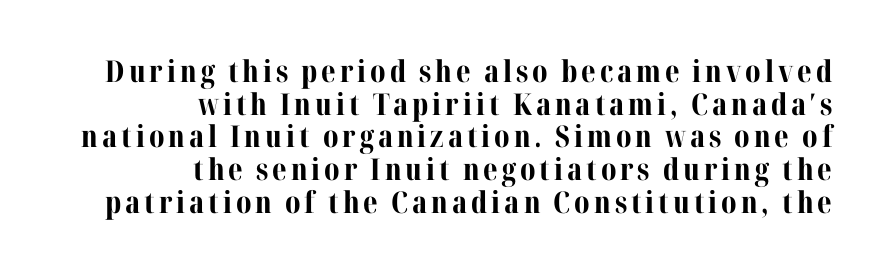
{"serif": "yes", "italic": "no", "bold": "yes", "weight": "bold", "width": "normal", "stroke_contrast": "medium", "x_height": "medium", "monospaced": "no", "underline": "no", "align": "right", "line_spacing": "tight", "line_spacing_ratio": 1.09, "glyph_px": 30}
